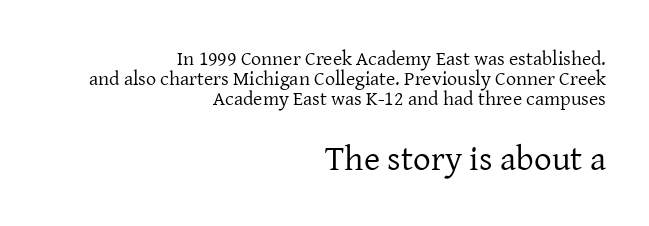
{"serif": "yes", "italic": "no", "bold": "no", "weight": "regular", "width": "normal", "stroke_contrast": "low", "x_height": "medium", "monospaced": "no", "underline": "no", "align": "right", "line_spacing": "tight", "line_spacing_ratio": 1.0, "letter_spacing": "normal", "letter_spacing_em": 0.0, "larger_block": "second", "size_ratio": 1.75, "glyph_px": 35}
